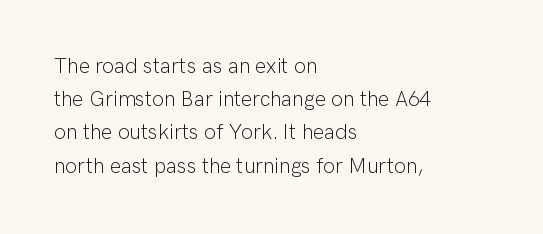
The face looks like a standard text weight, possibly lighter. Short and long lines alike share a common starting point at left. Vertically, the passage feels balanced, rows spaced as you'd expect. A bare baseline throughout the passage. Here the glyphs are tracked normally, forming tight word shapes.
